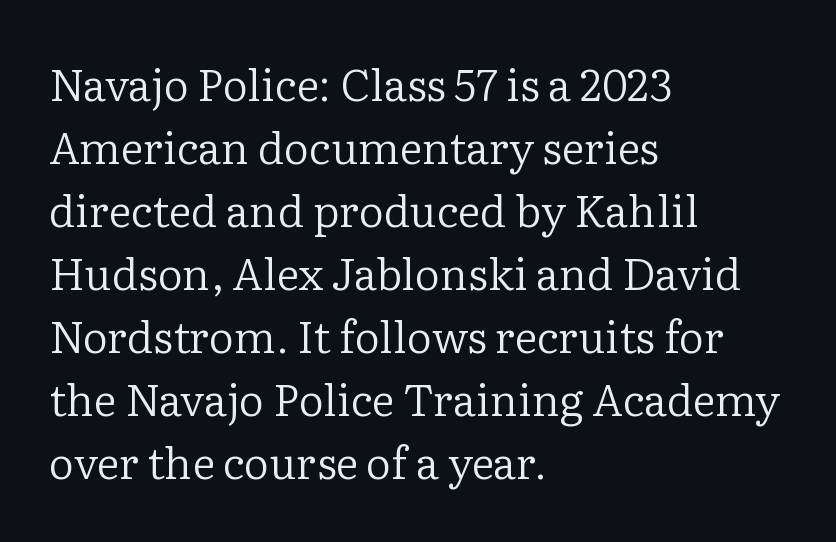
Q: Is the text bold? A: No.
Q: Is the text italic (slanted)? A: No, it is upright.
Q: Is the typeface a serif or a sans-serif typeface? A: Serif.
Q: Is the text underlined? A: No.
Q: How is the paragraph aligned? A: Left-aligned.
Q: Is the spacing between letters normal or unusually wide? A: Normal.
Q: Is the spacing between lines tight, normal or loose? A: Normal.
Q: Width (condensed, normal, or wide)? A: Normal.
Q: Stroke contrast? A: Low.
Q: x-height? A: Medium.
Q: Monospaced? A: No.
